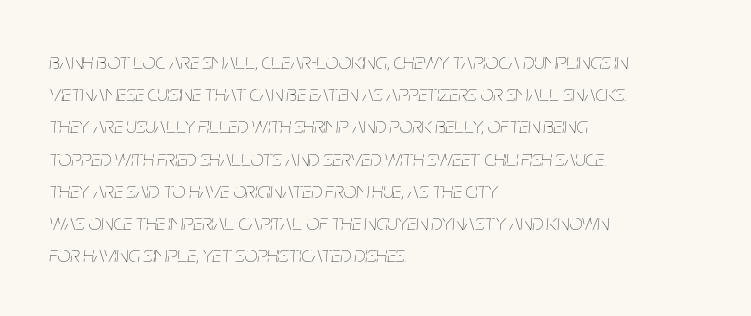
The image shows 23 px text type, italic (leaning right); set left-aligned, normal line spacing (1.4x), normal letter spacing, not underlined.
